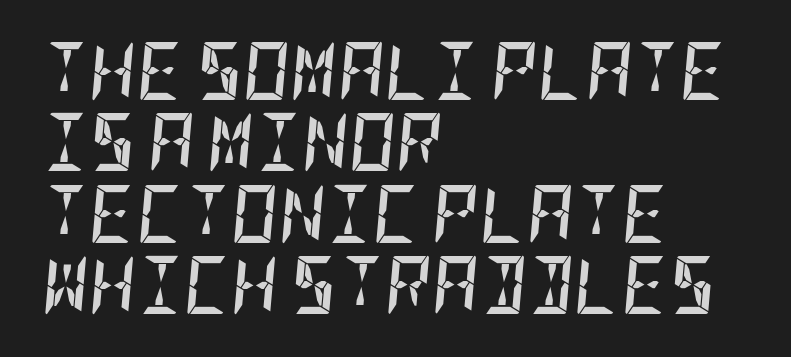
{"italic": "yes", "lean": "right", "slant_degrees": 5, "bold": "yes", "weight": "semibold", "width": "condensed", "stroke_contrast": "low", "x_height": "large", "underline": "no", "align": "left", "line_spacing_ratio": 1.23, "letter_spacing": "normal", "letter_spacing_em": 0.0, "glyph_px": 58}
